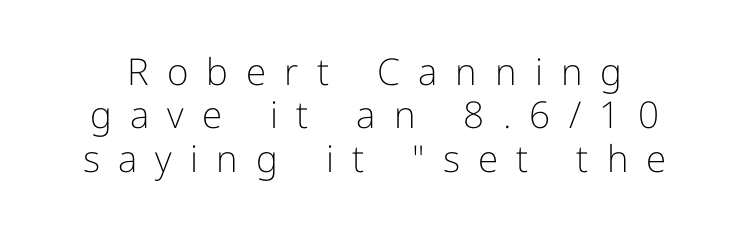
Letter spacing: wide. The face looks like a standard text weight, possibly lighter. Nope, no serifs anywhere on these letters. Character widths vary here, with narrow letters taking less room than wide ones.
